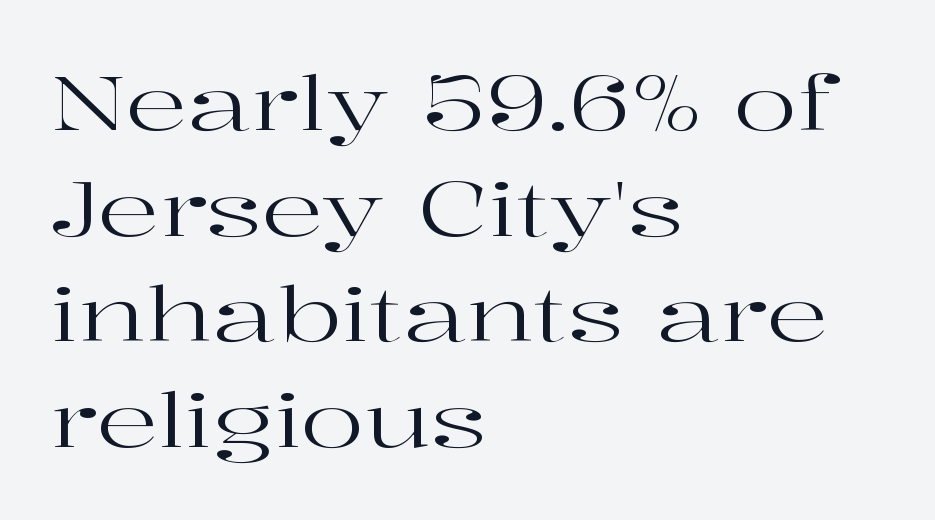
Q: Is the text bold? A: No.
Q: Is the text italic (slanted)? A: No, it is upright.
Q: Is the typeface a serif or a sans-serif typeface? A: Serif.
Q: Is the text underlined? A: No.
Q: How is the paragraph aligned? A: Left-aligned.
Q: Is the spacing between letters normal or unusually wide? A: Normal.
Q: Is the spacing between lines tight, normal or loose? A: Normal.
Q: Width (condensed, normal, or wide)? A: Wide.
Q: Stroke contrast? A: High.
Q: x-height? A: Medium.
Q: Monospaced? A: No.
